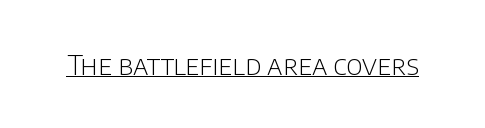
The image shows 27 px text type, upright; set normal letter spacing, underlined.
